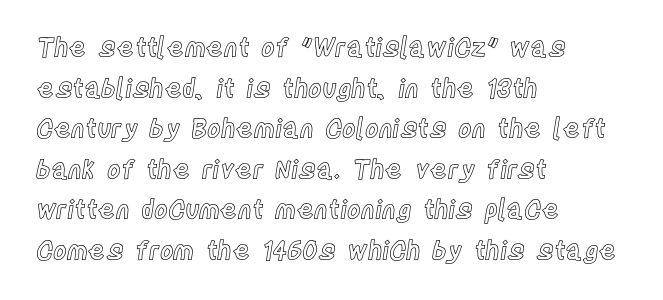
The image shows 26 px text type; set left-aligned, normal line spacing (1.56x), normal letter spacing, not underlined.
